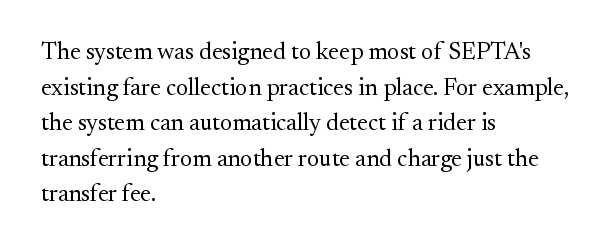
No italicization has been applied; the sample stays upright. Each line starts at the same left margin while the right side varies. Weight: regular or lighter. Compared with typical paragraphs, the rows here are spaced about the same. No extra tracking has been applied to these lines. Any mark beneath the type? The region is blank.
